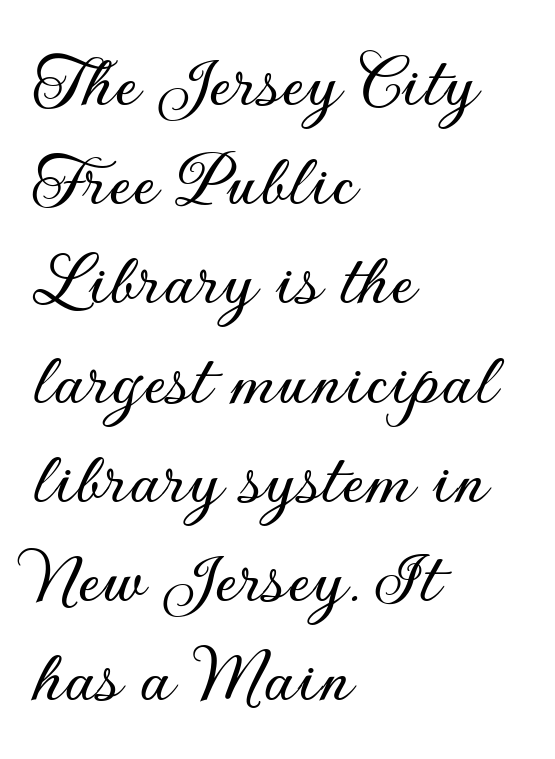
The image shows 80 px sans-serif type; set left-aligned, line spacing 1.24x, normal letter spacing, not underlined; low stroke contrast and a small x-height.
